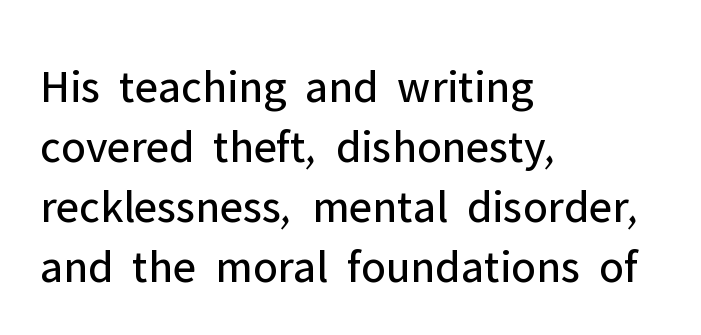
Teacher's note: observe the even left margin — that is flush-left alignment. The letters advance in unequal steps, a hallmark of proportional type. The font's upright variant was chosen for this text. Unlike a traditional serif, this face leaves its strokes unadorned. Does the leading feel generous? No, just average.
